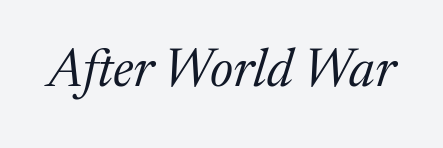
{"serif": "yes", "italic": "yes", "lean": "right", "slant_degrees": 17, "bold": "no", "weight": "regular", "width": "normal", "stroke_contrast": "medium", "x_height": "medium", "monospaced": "no", "underline": "no", "letter_spacing": "normal", "letter_spacing_em": 0.0, "glyph_px": 53}
